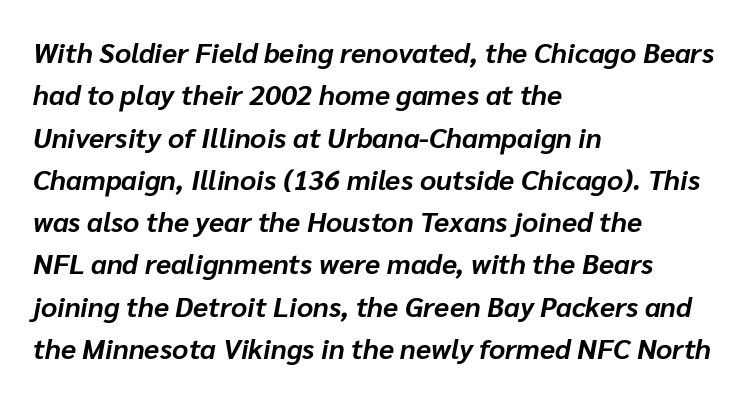
The image shows 28 px bold type, italic (leaning right); set left-aligned, normal line spacing (1.51x), normal letter spacing, not underlined; low stroke contrast and a medium x-height.
